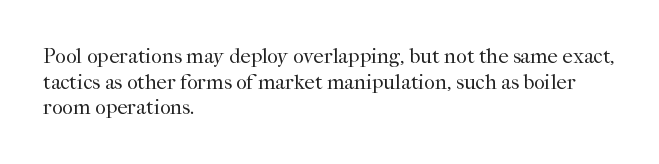
The image shows 21 px text type, upright; set left-aligned, line spacing 1.22x, normal letter spacing, not underlined.
